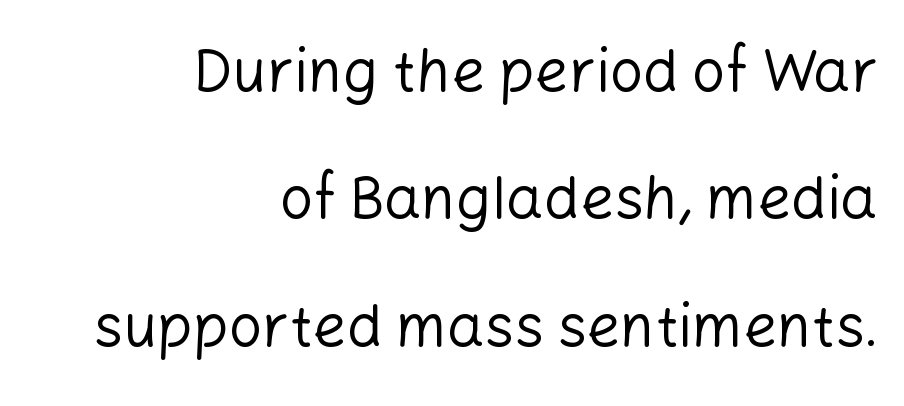
What kind of face is this? One without serifs — a sans. Think of a printed novel: that variable character pitch is what you see here. Line endings align vertically; line beginnings do not. These lines stand farther apart than default settings would place them. What stands out about the letter spacing? Nothing — it is the standard amount. The lettering holds an erect, upright posture throughout.
